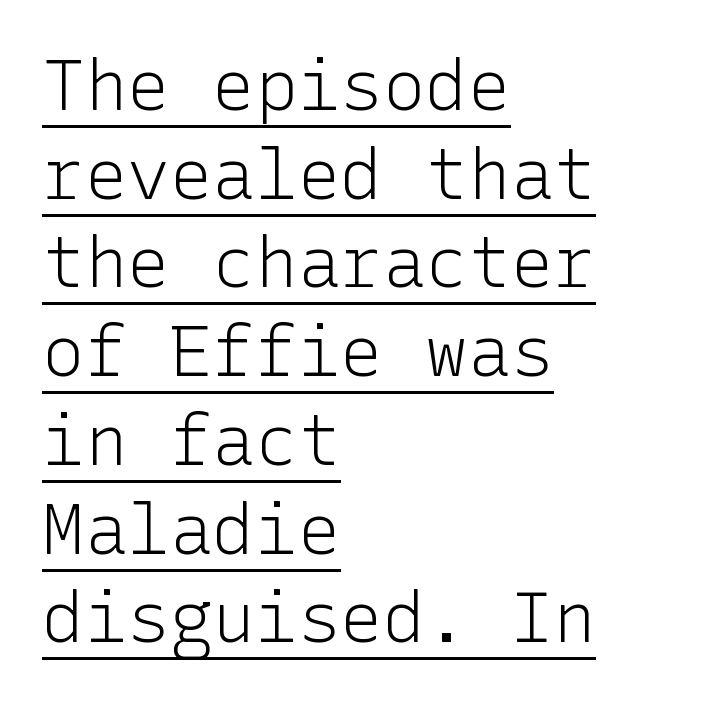
The image shows 71 px light sans-serif type, upright; set left-aligned, normal line spacing (1.25x), normal letter spacing, underlined; low stroke contrast and a medium x-height.
